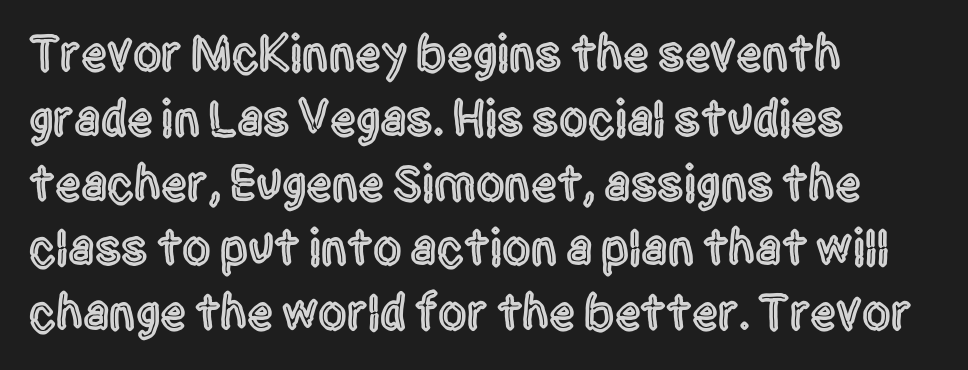
{"serif": "no", "italic": "no", "width": "condensed", "x_height": "large", "monospaced": "no", "underline": "no", "align": "left", "line_spacing": "normal", "line_spacing_ratio": 1.27, "letter_spacing": "normal", "letter_spacing_em": 0.0, "glyph_px": 51}
